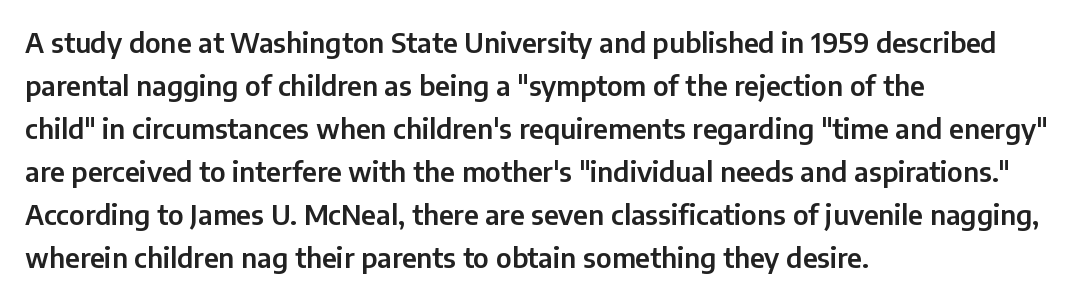
The image shows 27 px text type, upright; set left-aligned, normal line spacing (1.59x), normal letter spacing, not underlined.
